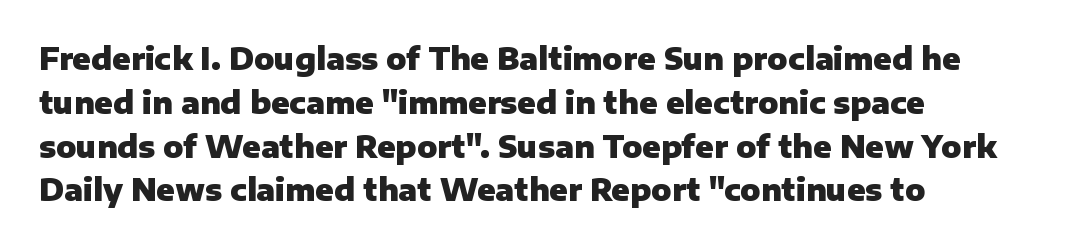
The image shows 30 px heavy sans-serif type, upright; set left-aligned, normal line spacing (1.46x), normal letter spacing, not underlined; low stroke contrast and a medium x-height.
